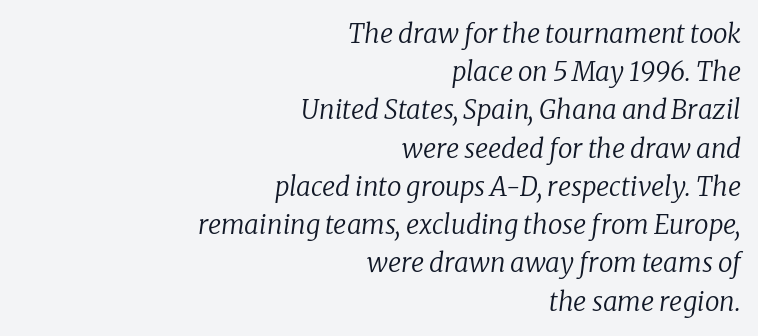
{"italic": "yes", "lean": "right", "slant_degrees": 8, "bold": "no", "underline": "no", "align": "right", "line_spacing": "normal", "line_spacing_ratio": 1.47, "letter_spacing": "normal", "letter_spacing_em": 0.0, "glyph_px": 26}
